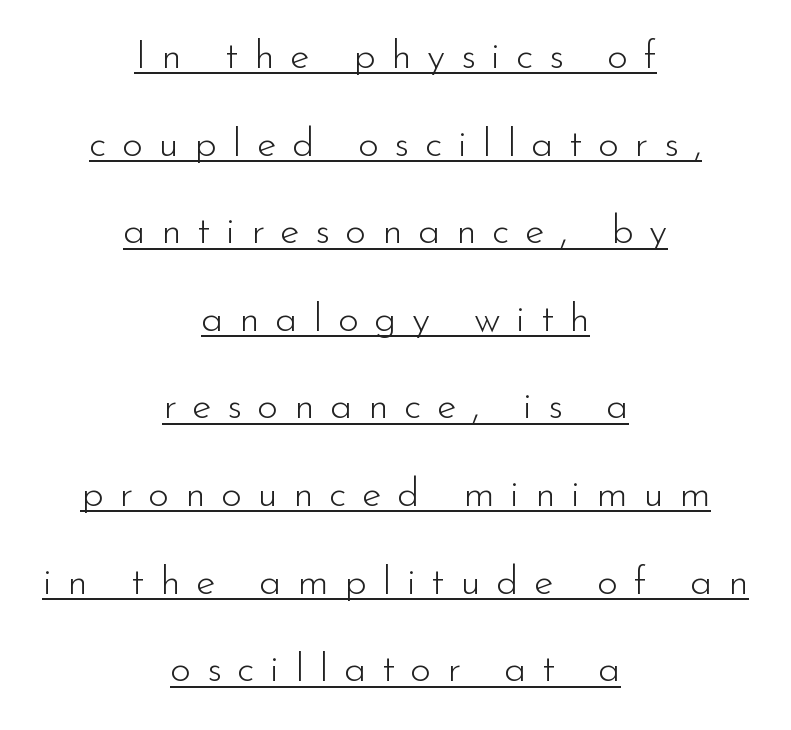
{"serif": "no", "italic": "no", "bold": "no", "weight": "light", "width": "normal", "stroke_contrast": "low", "x_height": "small", "monospaced": "no", "underline": "yes", "align": "center", "line_spacing": "loose", "line_spacing_ratio": 2.19, "letter_spacing": "wide", "letter_spacing_em": 0.39, "glyph_px": 40}
